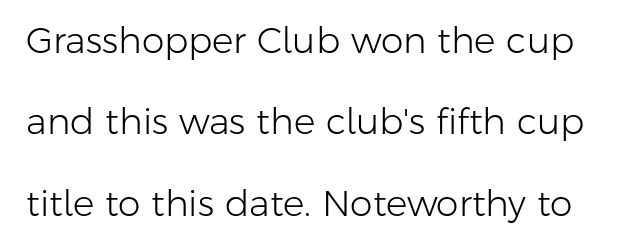
{"serif": "no", "italic": "no", "bold": "no", "weight": "light", "width": "normal", "stroke_contrast": "low", "x_height": "medium", "monospaced": "no", "underline": "no", "line_spacing": "loose", "line_spacing_ratio": 2.26, "letter_spacing": "normal", "letter_spacing_em": 0.0, "glyph_px": 36}
